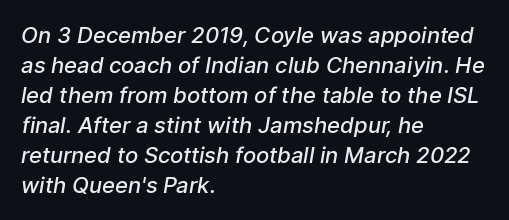
{"bold": "semi", "underline": "no", "align": "left", "line_spacing": "normal", "line_spacing_ratio": 1.36, "letter_spacing": "normal", "letter_spacing_em": 0.0, "glyph_px": 22}
